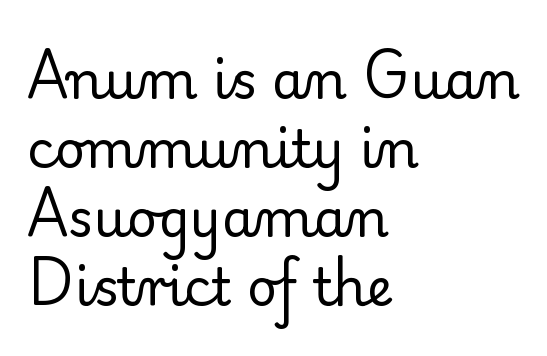
How would I describe the line gaps? Plain and ordinary. Left-aligned paragraph, ragged on the right. The face used here is seriffed, in the tradition of book romans. Honestly, there is no underline to notice here at all. Inter-character spacing is left at the font's built-in metrics. The passage shown is not bold in any degree.
